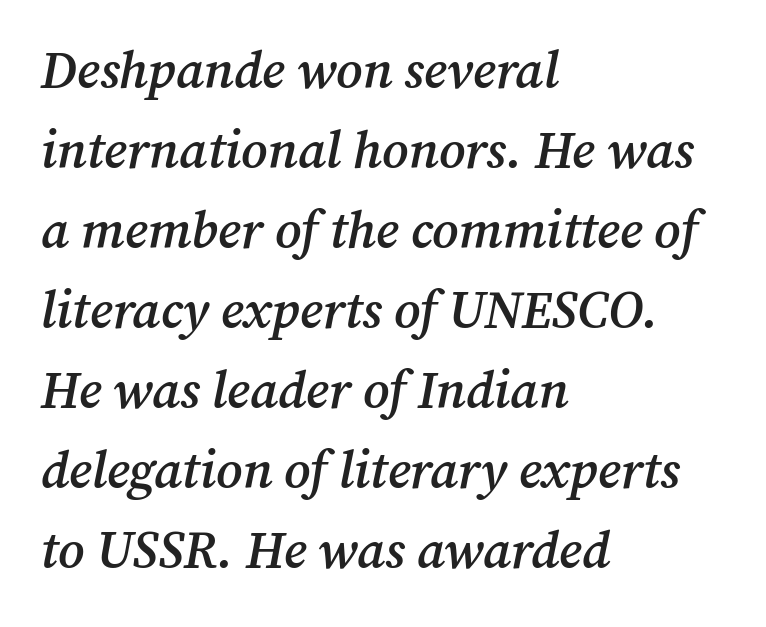
{"serif": "yes", "italic": "yes", "lean": "right", "slant_degrees": 12, "bold": "semi", "weight": "semibold", "width": "normal", "stroke_contrast": "medium", "x_height": "medium", "monospaced": "no", "underline": "no", "align": "left", "line_spacing": "normal", "line_spacing_ratio": 1.54, "letter_spacing": "normal", "letter_spacing_em": 0.0, "glyph_px": 52}
